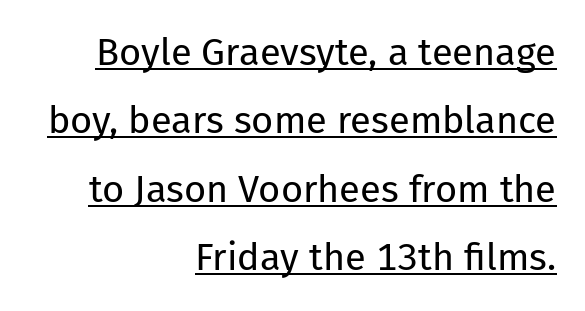
{"serif": "no", "italic": "no", "bold": "no", "weight": "regular", "width": "normal", "stroke_contrast": "low", "x_height": "medium", "monospaced": "no", "underline": "yes", "align": "right", "line_spacing_ratio": 1.8, "letter_spacing": "normal", "letter_spacing_em": 0.0, "glyph_px": 38}
